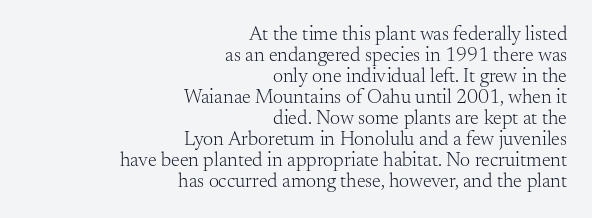
{"italic": "no", "bold": "no", "underline": "no", "align": "right", "line_spacing": "tight", "line_spacing_ratio": 1.05, "letter_spacing": "normal", "letter_spacing_em": 0.0, "glyph_px": 20}
